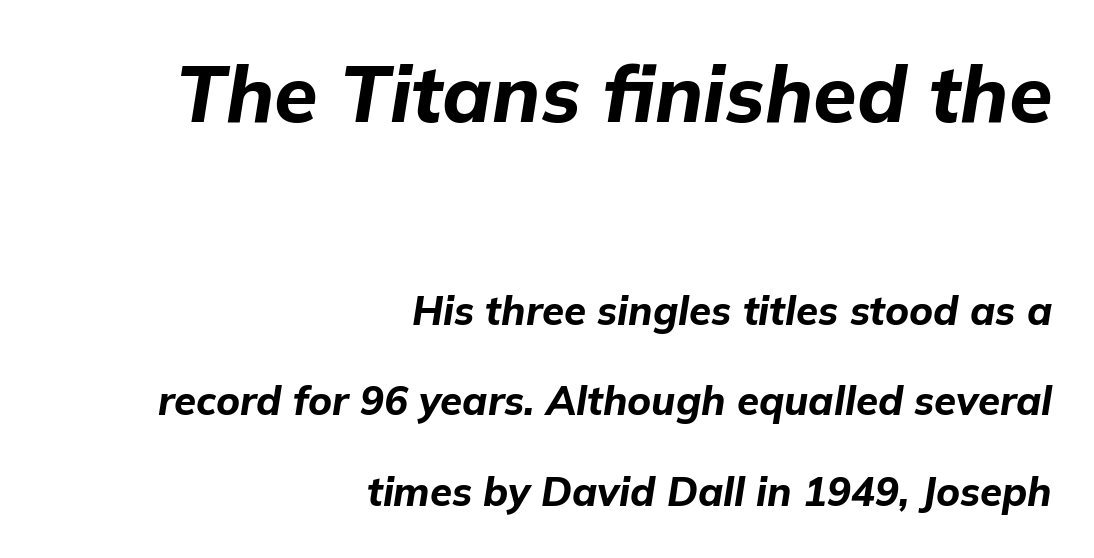
{"italic": "yes", "lean": "right", "slant_degrees": 9, "bold": "yes", "weight": "bold", "width": "normal", "stroke_contrast": "low", "x_height": "medium", "monospaced": "no", "underline": "no", "align": "right", "line_spacing": "loose", "line_spacing_ratio": 2.26, "letter_spacing": "normal", "letter_spacing_em": 0.0, "larger_block": "first", "size_ratio": 1.98, "glyph_px": 79}
